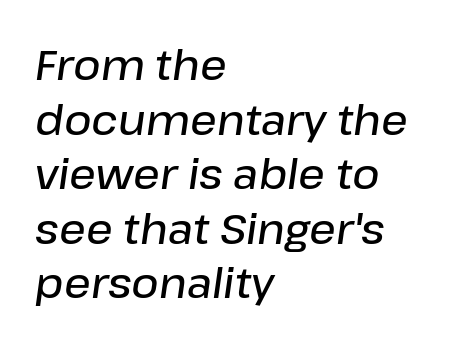
The image shows 42 px semibold type, italic (leaning right); set left-aligned, normal line spacing (1.3x), normal letter spacing, not underlined; low stroke contrast and a medium x-height.
